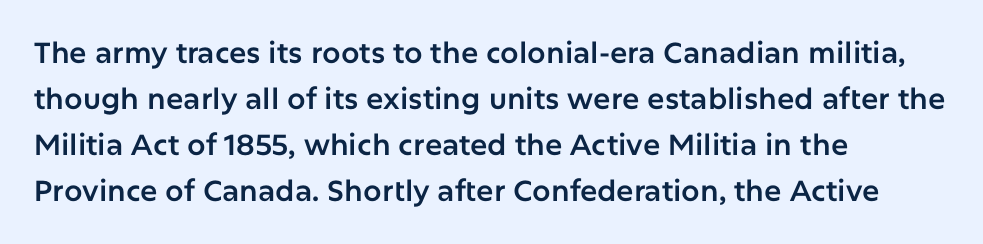
Q: Is the text italic (slanted)? A: No, it is upright.
Q: Is the typeface a serif or a sans-serif typeface? A: Sans-serif.
Q: Is the text underlined? A: No.
Q: How is the paragraph aligned? A: Left-aligned.
Q: Is the spacing between letters normal or unusually wide? A: Normal.
Q: Is the spacing between lines tight, normal or loose? A: Normal.
Q: Width (condensed, normal, or wide)? A: Normal.
Q: Stroke contrast? A: Low.
Q: x-height? A: Medium.
Q: Monospaced? A: No.
